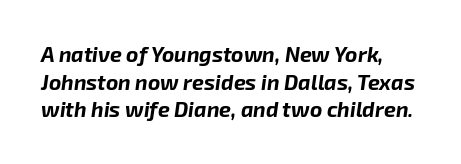
As a designer I'd log this as weight 700, bold. Horizontal bands of white between lines are of average thickness. The glyphs look as if they've been sheared to an angle. Each row of text sits above clean, open space. Tracking here is standard; glyphs follow each other at the usual distance.
